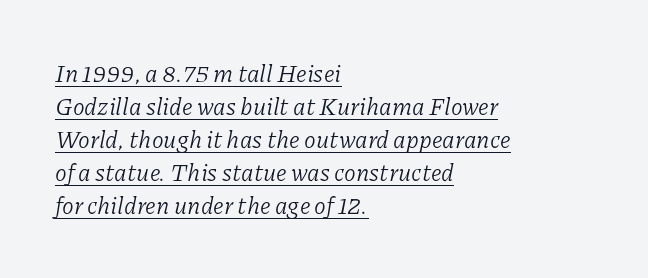
Q: Is the text bold? A: No.
Q: Is the text italic (slanted)? A: Yes, it leans right by about 11 degrees.
Q: Is the text underlined? A: Yes.
Q: How is the paragraph aligned? A: Left-aligned.
Q: Is the spacing between letters normal or unusually wide? A: Normal.
Q: Is the spacing between lines tight, normal or loose? A: Normal.
